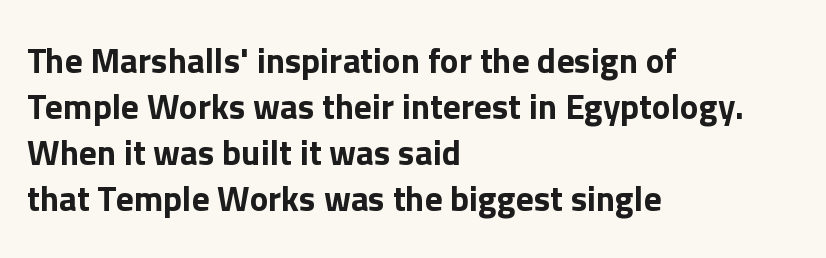
{"serif": "no", "italic": "no", "width": "normal", "stroke_contrast": "low", "x_height": "medium", "monospaced": "no", "underline": "no", "align": "left", "line_spacing": "normal", "line_spacing_ratio": 1.31, "letter_spacing": "normal", "letter_spacing_em": 0.0, "glyph_px": 35}
